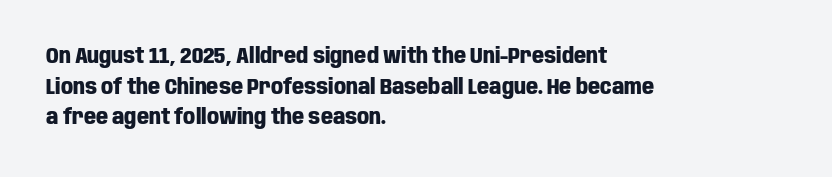
The image shows 21 px bold type, upright; set left-aligned, normal line spacing (1.46x), normal letter spacing, not underlined.
